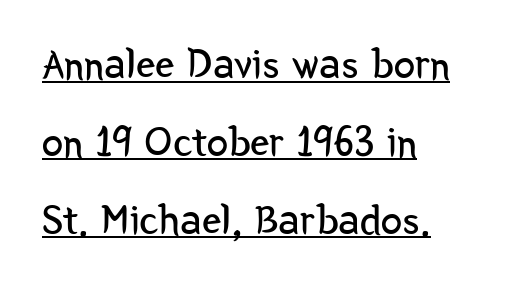
Q: Is the text bold? A: No.
Q: Is the text italic (slanted)? A: No, it is upright.
Q: Is the typeface a serif or a sans-serif typeface? A: Sans-serif.
Q: Is the text underlined? A: Yes.
Q: How is the paragraph aligned? A: Left-aligned.
Q: Is the spacing between letters normal or unusually wide? A: Normal.
Q: Width (condensed, normal, or wide)? A: Condensed.
Q: Stroke contrast? A: Low.
Q: x-height? A: Medium.
Q: Monospaced? A: No.
